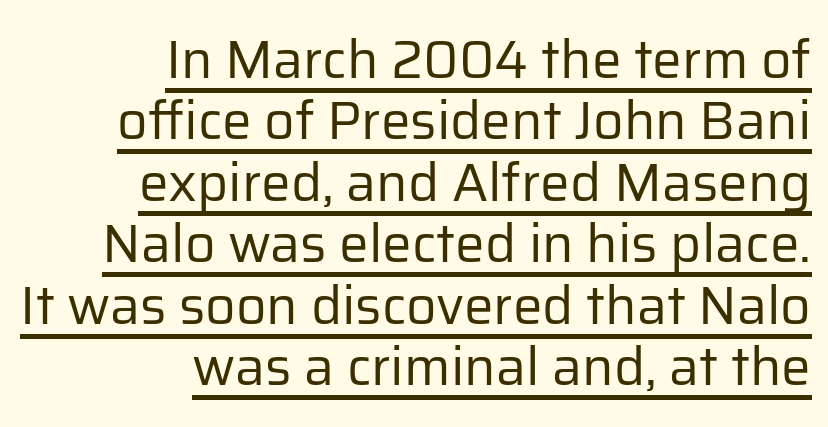
Q: Is the text bold? A: No.
Q: Is the text italic (slanted)? A: No, it is upright.
Q: Is the typeface a serif or a sans-serif typeface? A: Sans-serif.
Q: Is the text underlined? A: Yes.
Q: How is the paragraph aligned? A: Right-aligned.
Q: Is the spacing between letters normal or unusually wide? A: Normal.
Q: Width (condensed, normal, or wide)? A: Normal.
Q: Stroke contrast? A: Low.
Q: x-height? A: Medium.
Q: Monospaced? A: No.
